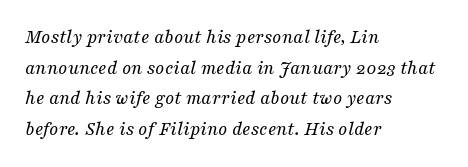
{"italic": "yes", "lean": "right", "slant_degrees": 16, "bold": "no", "underline": "no", "align": "left", "line_spacing": "normal", "line_spacing_ratio": 1.53, "letter_spacing": "normal", "letter_spacing_em": 0.0, "glyph_px": 20}
